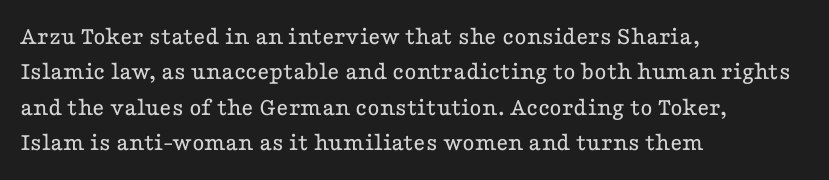
The image shows 26 px text type, upright; set left-aligned, normal line spacing (1.36x), normal letter spacing, not underlined.
